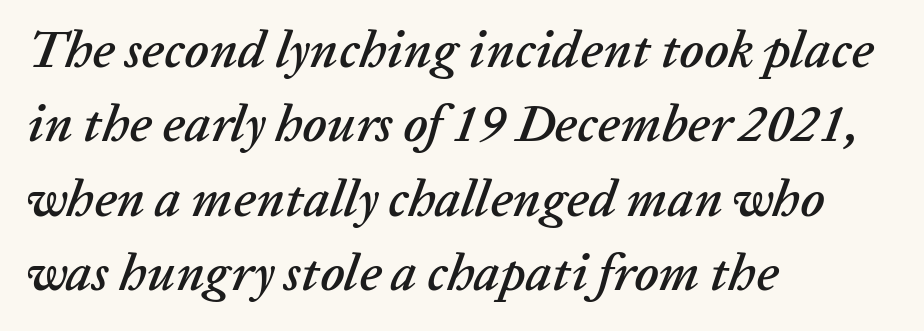
Q: Is the text italic (slanted)? A: Yes, it leans right by about 20 degrees.
Q: Is the text underlined? A: No.
Q: How is the paragraph aligned? A: Left-aligned.
Q: Is the spacing between letters normal or unusually wide? A: Normal.
Q: Is the spacing between lines tight, normal or loose? A: Normal.
Q: Width (condensed, normal, or wide)? A: Normal.
Q: Stroke contrast? A: Low.
Q: x-height? A: Medium.
Q: Monospaced? A: No.
